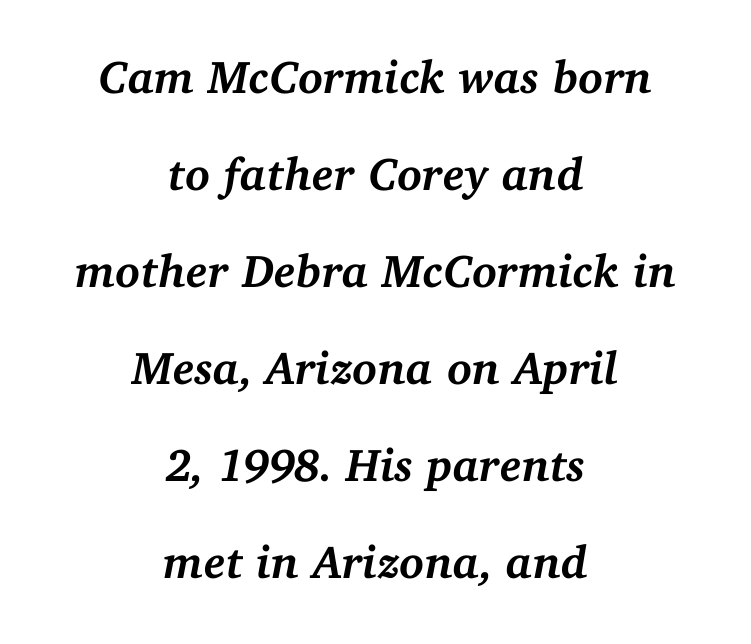
The image shows 46 px semibold serif type, italic (leaning right); set centered, loose line spacing (2.11x), normal letter spacing, not underlined; medium stroke contrast and a medium x-height.
